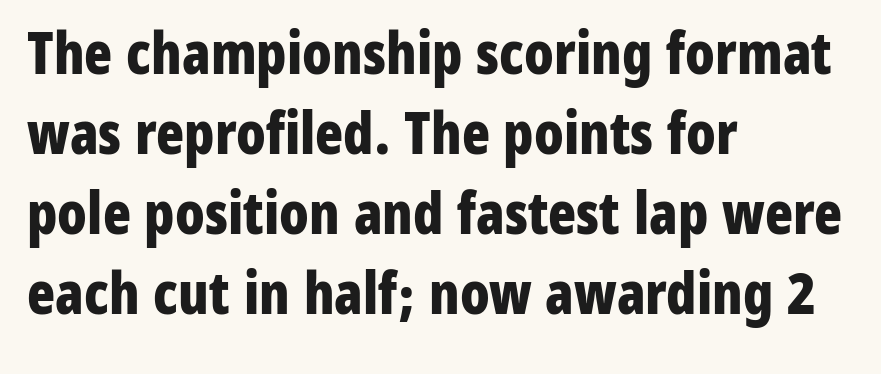
{"serif": "no", "italic": "no", "bold": "yes", "weight": "bold", "width": "condensed", "stroke_contrast": "low", "x_height": "medium", "monospaced": "no", "underline": "no", "align": "left", "line_spacing": "normal", "line_spacing_ratio": 1.38, "letter_spacing": "normal", "letter_spacing_em": 0.0, "glyph_px": 58}
